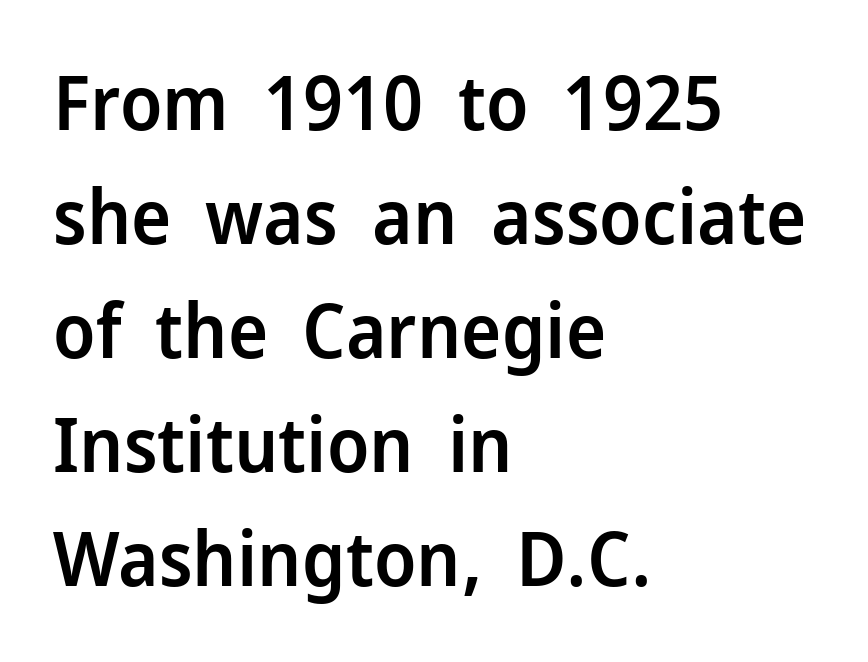
Q: Is the text bold? A: Semi-bold.
Q: Is the text italic (slanted)? A: No, it is upright.
Q: Is the typeface a serif or a sans-serif typeface? A: Sans-serif.
Q: Is the text underlined? A: No.
Q: How is the paragraph aligned? A: Left-aligned.
Q: Is the spacing between letters normal or unusually wide? A: Normal.
Q: Is the spacing between lines tight, normal or loose? A: Normal.
Q: Width (condensed, normal, or wide)? A: Normal.
Q: Stroke contrast? A: Low.
Q: x-height? A: Medium.
Q: Monospaced? A: No.
